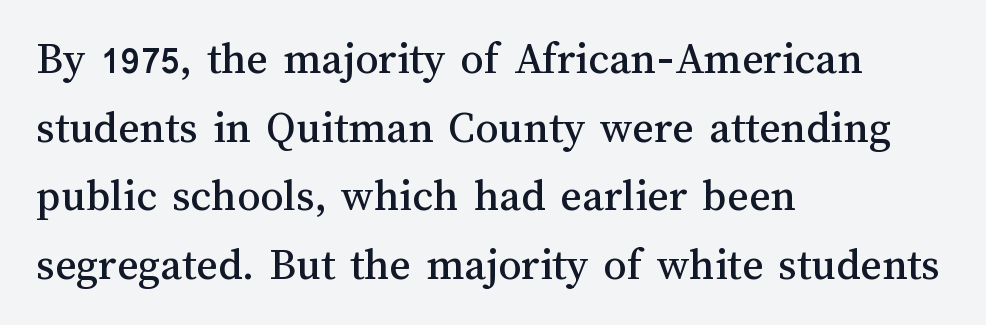
The image shows 46 px text type, upright; set left-aligned, normal line spacing (1.49x), normal letter spacing, not underlined; medium stroke contrast and a medium x-height.
